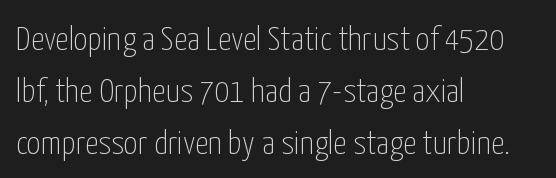
The image shows 34 px thin, condensed sans-serif type, upright; set left-aligned, normal line spacing (1.53x), normal letter spacing, not underlined; low stroke contrast and a medium x-height.
